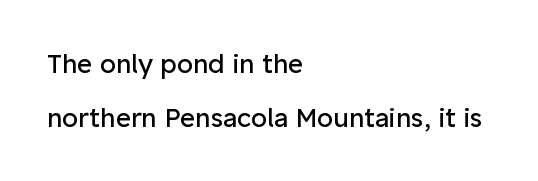
Q: Is the text bold? A: No.
Q: Is the text italic (slanted)? A: No, it is upright.
Q: Is the text underlined? A: No.
Q: How is the paragraph aligned? A: Left-aligned.
Q: Is the spacing between letters normal or unusually wide? A: Normal.
Q: Is the spacing between lines tight, normal or loose? A: Loose.
